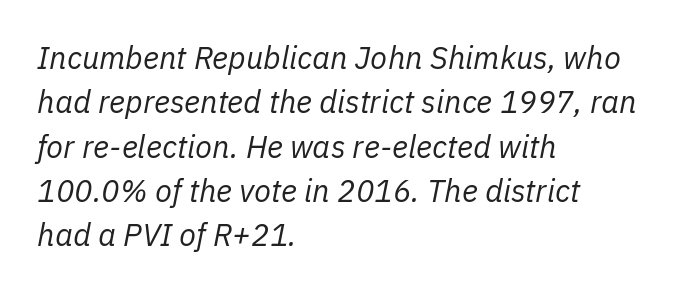
Q: Is the text bold? A: No.
Q: Is the text italic (slanted)? A: Yes, it leans right by about 11 degrees.
Q: Is the text underlined? A: No.
Q: How is the paragraph aligned? A: Left-aligned.
Q: Is the spacing between letters normal or unusually wide? A: Normal.
Q: Is the spacing between lines tight, normal or loose? A: Normal.
Q: Width (condensed, normal, or wide)? A: Normal.
Q: Stroke contrast? A: Low.
Q: x-height? A: Medium.
Q: Monospaced? A: No.
